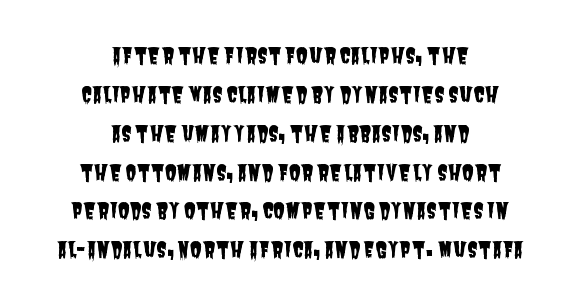
{"underline": "no", "align": "center", "line_spacing_ratio": 1.85, "letter_spacing": "normal", "letter_spacing_em": 0.0, "glyph_px": 21}
